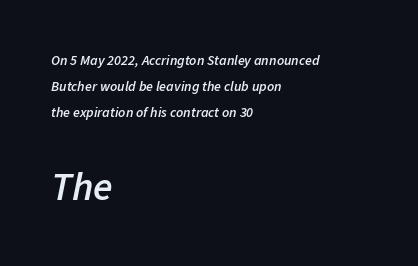
The image shows 40 px semibold type, italic (leaning right); set left-aligned, line spacing 1.84x, normal letter spacing, not underlined; the second (bottom) block is 2.86x larger; low stroke contrast and a medium x-height.
